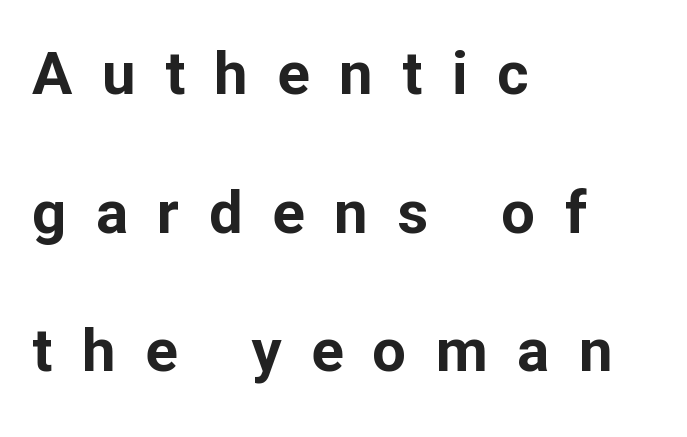
Q: Is the text bold? A: Yes.
Q: Is the text italic (slanted)? A: No, it is upright.
Q: Is the typeface a serif or a sans-serif typeface? A: Sans-serif.
Q: Is the text underlined? A: No.
Q: How is the paragraph aligned? A: Left-aligned.
Q: Is the spacing between letters normal or unusually wide? A: Unusually wide.
Q: Is the spacing between lines tight, normal or loose? A: Loose.
Q: Width (condensed, normal, or wide)? A: Normal.
Q: Stroke contrast? A: Low.
Q: x-height? A: Medium.
Q: Monospaced? A: No.
